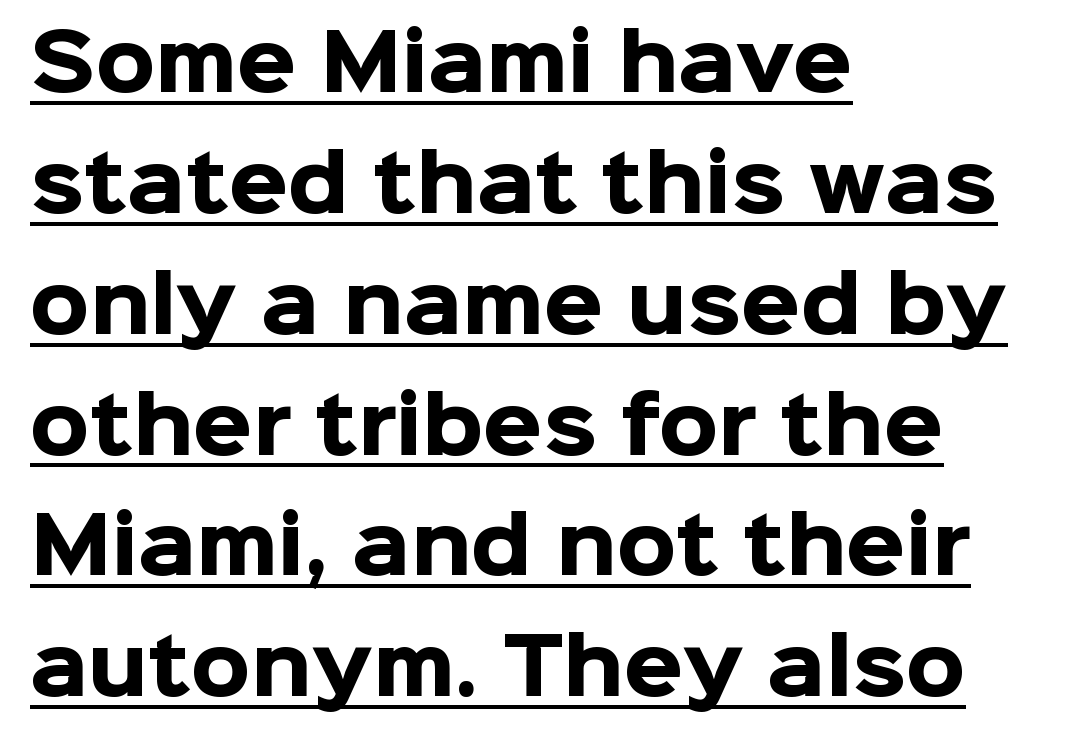
{"serif": "no", "italic": "no", "bold": "yes", "weight": "heavy", "width": "normal", "stroke_contrast": "low", "x_height": "medium", "monospaced": "no", "underline": "yes", "align": "left", "line_spacing": "normal", "line_spacing_ratio": 1.59, "letter_spacing": "normal", "letter_spacing_em": 0.0, "glyph_px": 76}
